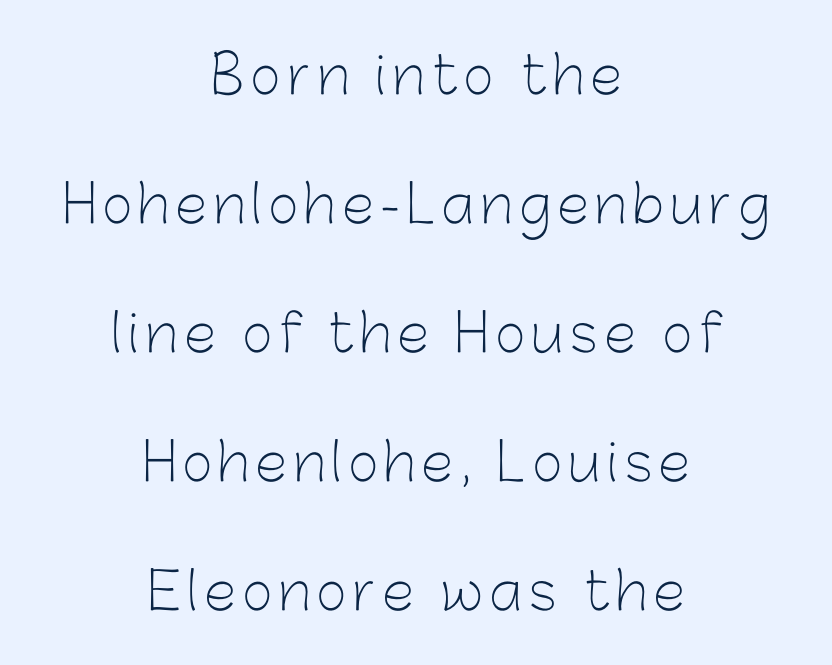
The text was rendered using a sans face with plain stroke endings. The passage shown is typed in a proportional face where columns would drift. This is roman type, the default non-slanted kind. This rendering uses center alignment, leaving both contours irregular but symmetric. Notice the wide empty band between every row — that's loose leading.
